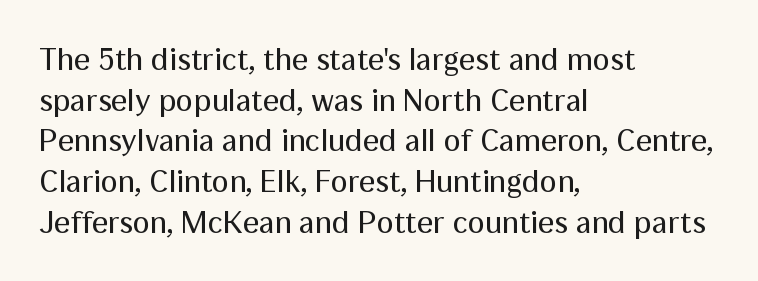
{"serif": "no", "italic": "no", "bold": "no", "weight": "regular", "width": "normal", "stroke_contrast": "medium", "x_height": "medium", "monospaced": "no", "underline": "no", "align": "left", "line_spacing": "normal", "line_spacing_ratio": 1.27, "letter_spacing": "normal", "letter_spacing_em": 0.0, "glyph_px": 32}
